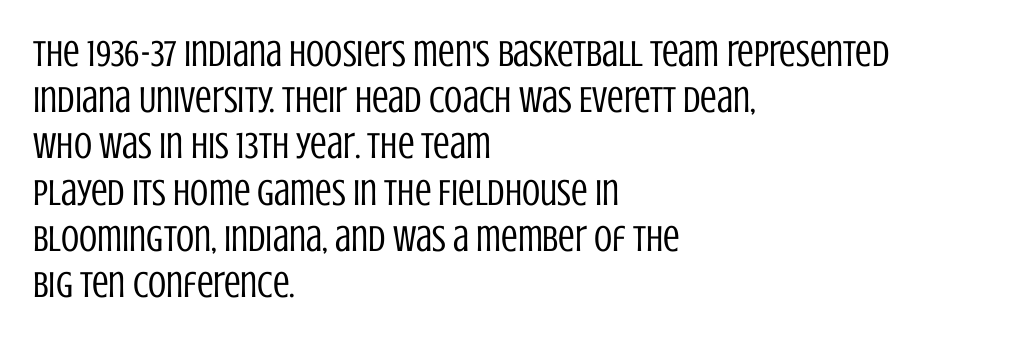
The image shows 37 px regular-weight, condensed sans-serif type, upright; set left-aligned, normal line spacing (1.25x), normal letter spacing, not underlined; low stroke contrast and a large x-height.
